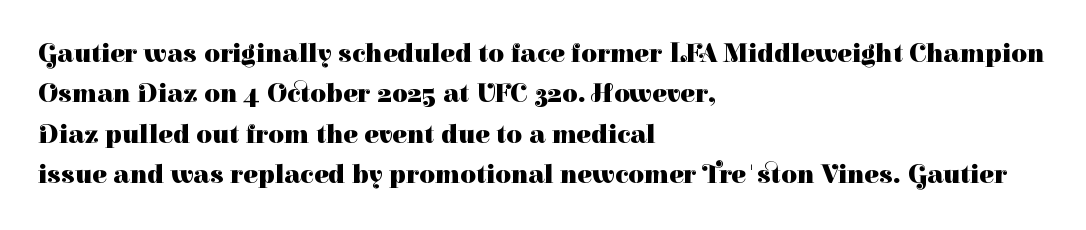
Q: Is the text bold? A: Yes.
Q: Is the text italic (slanted)? A: No, it is upright.
Q: Is the text underlined? A: No.
Q: How is the paragraph aligned? A: Left-aligned.
Q: Is the spacing between letters normal or unusually wide? A: Normal.
Q: Is the spacing between lines tight, normal or loose? A: Normal.
